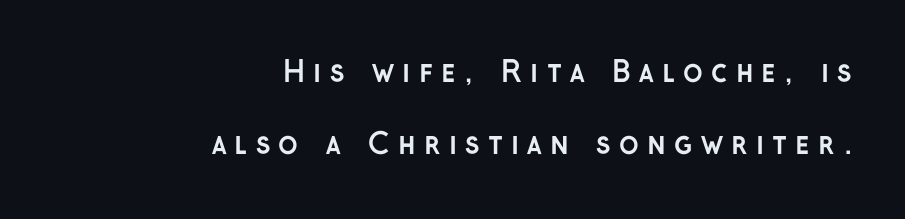
{"serif": "no", "italic": "no", "bold": "yes", "weight": "semibold", "width": "normal", "stroke_contrast": "low", "x_height": "medium", "monospaced": "no", "underline": "no", "align": "right", "line_spacing": "loose", "line_spacing_ratio": 2.47, "letter_spacing": "wide", "letter_spacing_em": 0.28, "glyph_px": 29}
